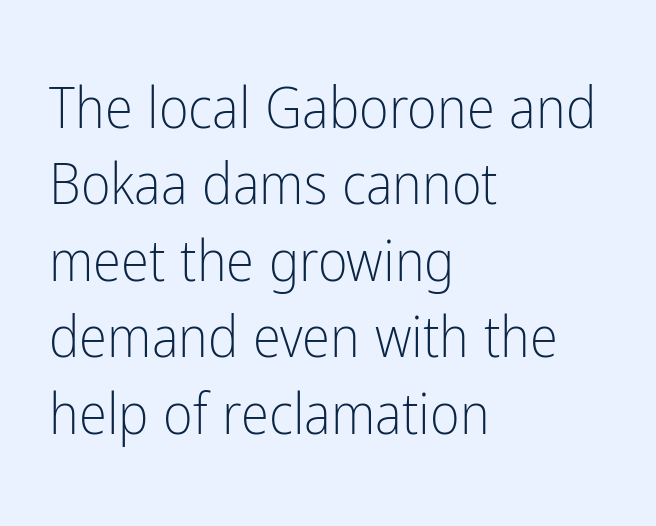
No word sits above an underline. Nope, not italic — everything's standing straight. This sample has the flowing, uneven cadence of proportional lettering. This sample keeps an unexceptional amount of space between lines. Does the type have serifs? No, each stem ends abruptly. A typesetter would call this zero additional tracking.
